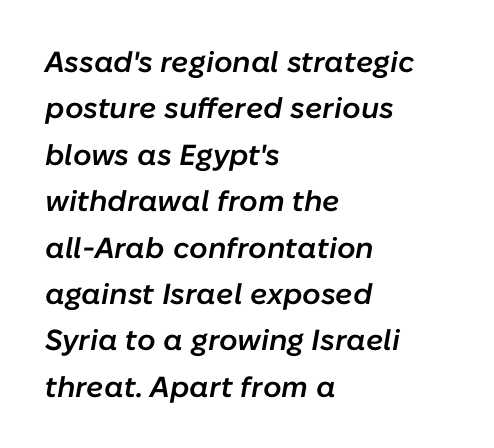
Do the characters align in a grid? No, the font is proportional. The strip under each line holds only bare page. A fair bit of extra ink — the face is semibold, not bold. The compositor pushed each line to the left boundary.
